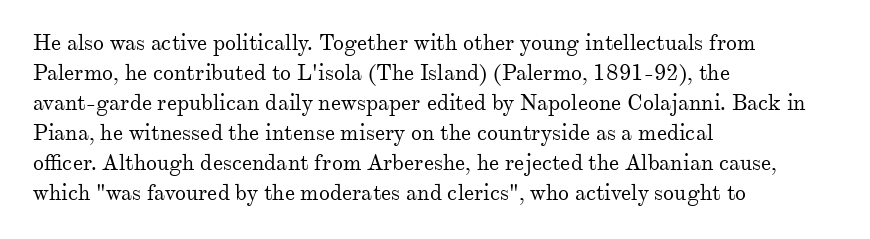
Reading down the column, the eye jumps a familiar distance to each next line. Left-aligned paragraph, ragged on the right. Check under the words: just untouched page. Nope, not italic — everything's standing straight.
